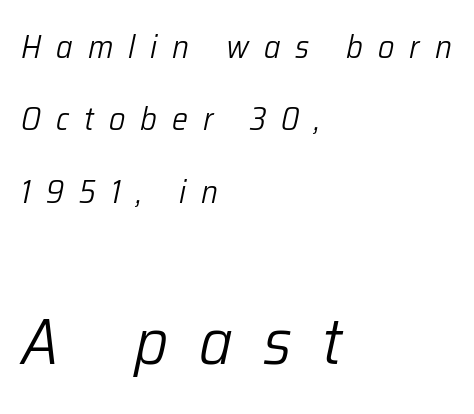
The rendering inserts visible extra space after every character. The lines in this sample share a left origin and differ only in where they stop. A quiet, ordinary-to-light weight characterises the typeface. The block sitting lower on the canvas is the one with enlarged characters. The passage shown is typed in a proportional face where columns would drift. The strip under each line holds only bare page.
